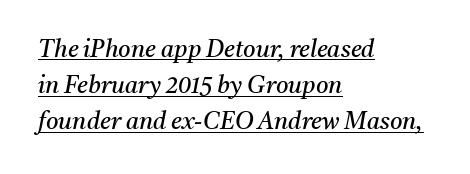
Q: Is the text bold? A: No.
Q: Is the text italic (slanted)? A: Yes, it leans right by about 11 degrees.
Q: Is the text underlined? A: Yes.
Q: How is the paragraph aligned? A: Left-aligned.
Q: Is the spacing between letters normal or unusually wide? A: Normal.
Q: Is the spacing between lines tight, normal or loose? A: Normal.
